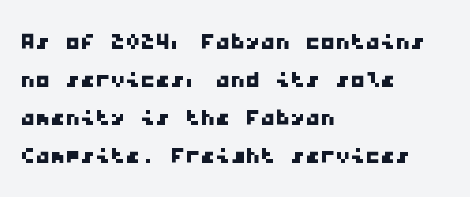
Q: Is the typeface a serif or a sans-serif typeface? A: Sans-serif.
Q: Is the text underlined? A: No.
Q: How is the paragraph aligned? A: Left-aligned.
Q: Is the spacing between letters normal or unusually wide? A: Normal.
Q: Is the spacing between lines tight, normal or loose? A: Normal.
Q: Width (condensed, normal, or wide)? A: Wide.
Q: Stroke contrast? A: Low.
Q: x-height? A: Medium.
Q: Monospaced? A: Yes.
